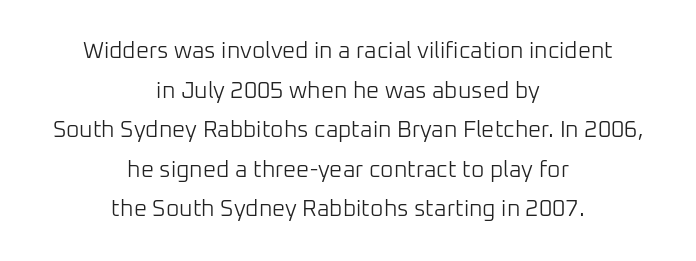
The image shows 23 px text type, upright; set centered, line spacing 1.72x, normal letter spacing, not underlined.
